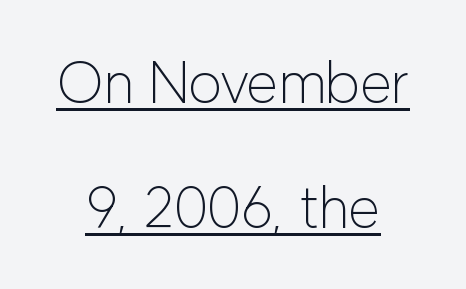
{"serif": "no", "italic": "no", "bold": "no", "weight": "light", "width": "normal", "stroke_contrast": "low", "x_height": "medium", "monospaced": "no", "underline": "yes", "line_spacing": "loose", "line_spacing_ratio": 2.15, "letter_spacing": "normal", "letter_spacing_em": 0.0, "glyph_px": 58}
